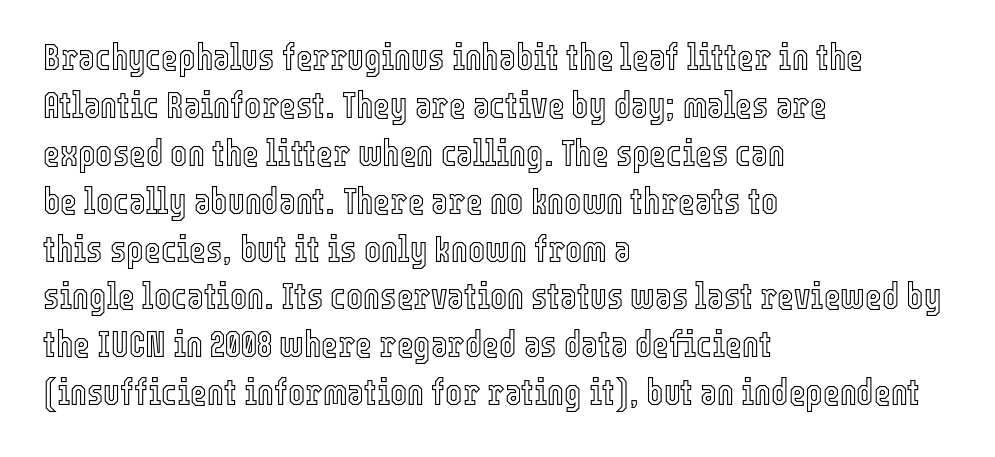
Q: Is the text italic (slanted)? A: No, it is upright.
Q: Is the text underlined? A: No.
Q: How is the paragraph aligned? A: Left-aligned.
Q: Is the spacing between letters normal or unusually wide? A: Normal.
Q: Is the spacing between lines tight, normal or loose? A: Normal.
Q: Width (condensed, normal, or wide)? A: Condensed.
Q: x-height? A: Medium.
Q: Monospaced? A: No.
